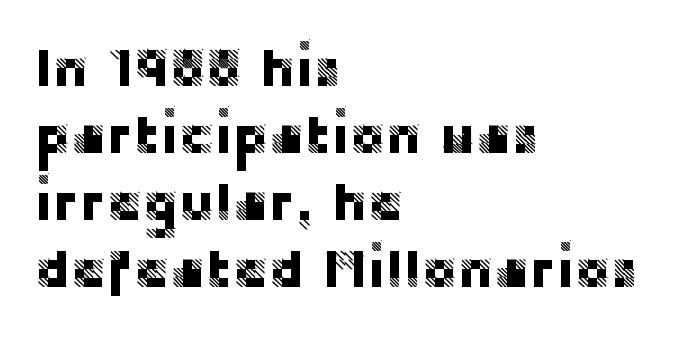
{"serif": "no", "italic": "no", "width": "normal", "stroke_contrast": "low", "x_height": "large", "monospaced": "no", "underline": "no", "align": "left", "line_spacing_ratio": 1.24, "letter_spacing": "normal", "letter_spacing_em": 0.0, "glyph_px": 54}
